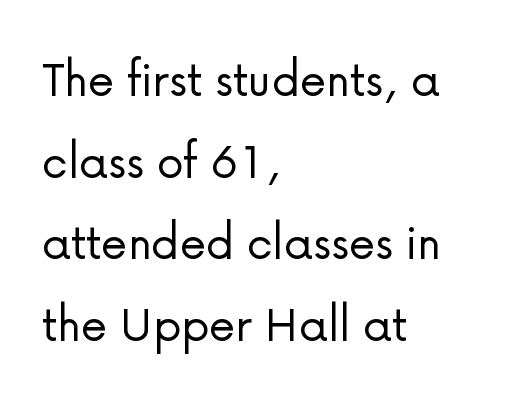
Stroke thickness stays within the range of a standard reading face or lighter. If you measured baseline to baseline, you'd find a middling distance. The glyphs in this specimen are sans serif. Default kerning and tracking; the words read as compact shapes. When letters stand straight like this, we call the style roman or upright.
